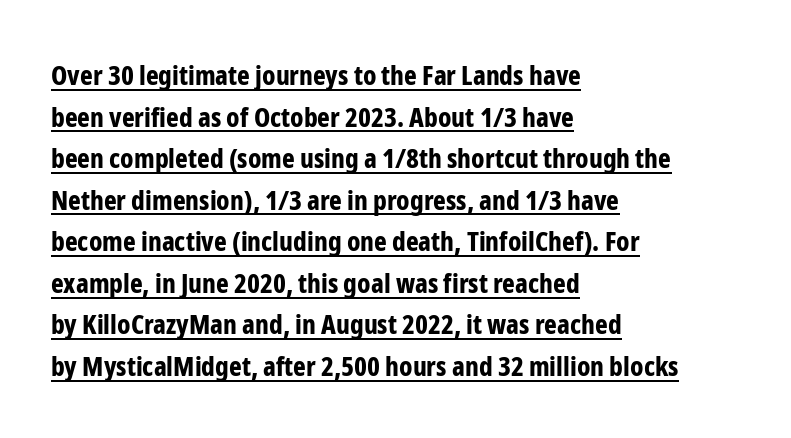
Q: Is the text bold? A: Yes.
Q: Is the text italic (slanted)? A: No, it is upright.
Q: Is the text underlined? A: Yes.
Q: How is the paragraph aligned? A: Left-aligned.
Q: Is the spacing between letters normal or unusually wide? A: Normal.
Q: Is the spacing between lines tight, normal or loose? A: Normal.
